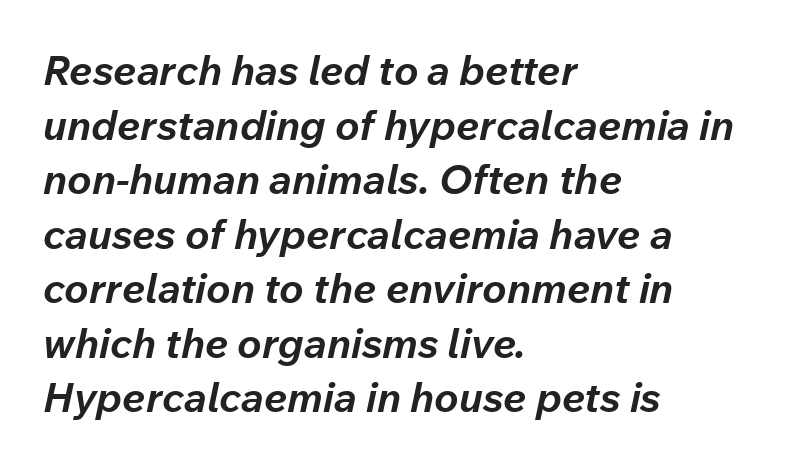
Check under the words: just untouched page. These lines are rendered in a variable-pitch font. Thick stems and heavy bowls — unmistakably bold. Observe the lean: these are italic letterforms. This sample keeps an unexceptional amount of space between lines. Students, note that the glyphs here touch the page at normal intervals.
